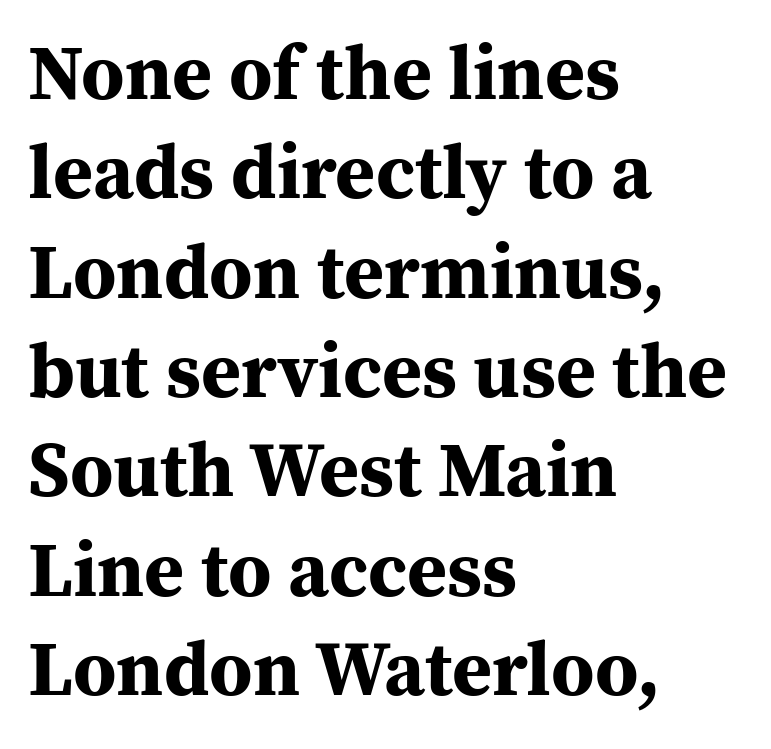
The image shows 77 px bold serif type, upright; set left-aligned, normal line spacing (1.29x), normal letter spacing, not underlined; medium stroke contrast and a medium x-height.
